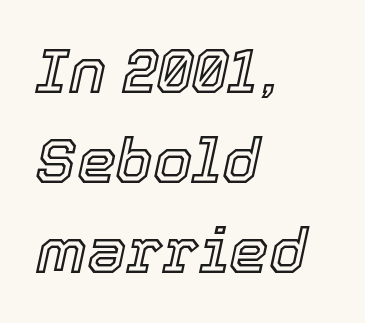
{"italic": "yes", "lean": "right", "slant_degrees": 12, "width": "normal", "x_height": "medium", "monospaced": "no", "underline": "no", "align": "left", "line_spacing": "normal", "line_spacing_ratio": 1.43, "letter_spacing": "normal", "letter_spacing_em": 0.0, "glyph_px": 63}
